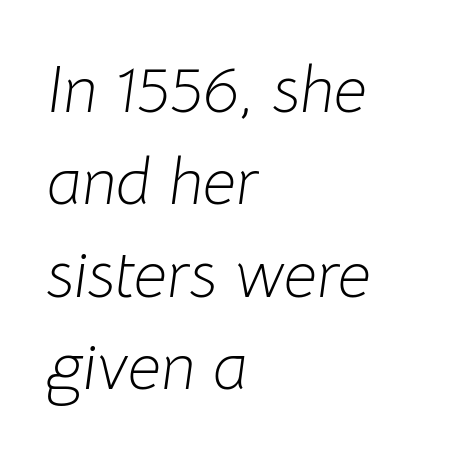
The image shows 66 px light type, italic (leaning right); set left-aligned, normal line spacing (1.4x), normal letter spacing, not underlined; low stroke contrast and a medium x-height.
